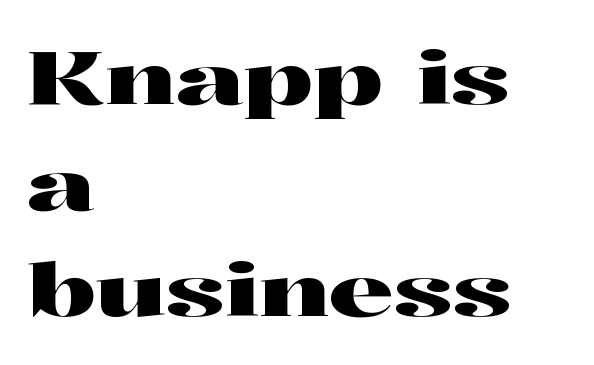
The image shows 73 px wide serif type, upright; set left-aligned, normal line spacing (1.45x), normal letter spacing, not underlined; high stroke contrast and a medium x-height.
